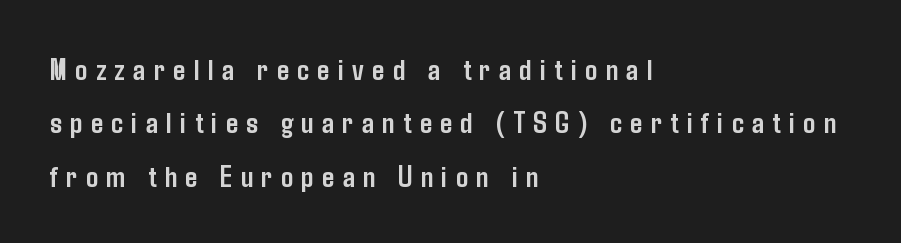
{"serif": "no", "italic": "no", "bold": "yes", "weight": "semibold", "width": "condensed", "stroke_contrast": "low", "x_height": "medium", "monospaced": "no", "underline": "no", "align": "left", "line_spacing_ratio": 1.78, "letter_spacing": "wide", "letter_spacing_em": 0.28, "glyph_px": 30}
